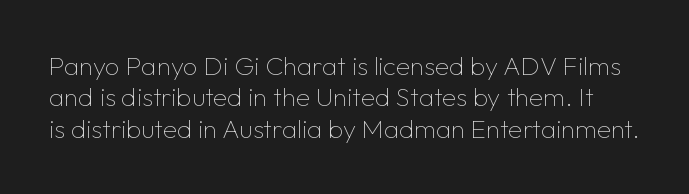
The image shows 26 px text type, upright; set line spacing 1.21x, normal letter spacing, not underlined.
